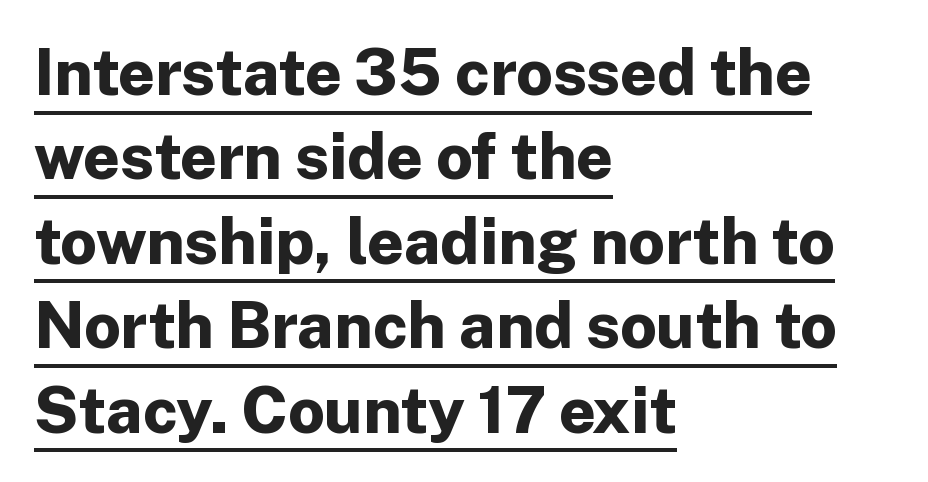
A continuous stroke trails under the words, as in a hyperlink. To sum up the face: it is a sans, with no serifs. These lines are rendered in a variable-pitch font. The rows are spaced the way most documents space them.
